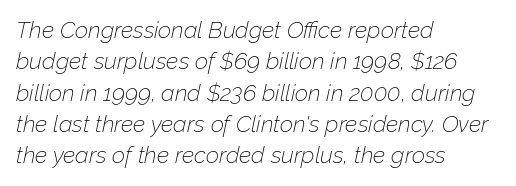
Heaviness? Minimal to ordinary, like unemphasized prose. Does the lettering tilt? It does — this is italic. The specimen omits any rule beneath the text block's lines. The text block is weighted toward the left margin, trailing off unevenly rightward. A normal amount of white space separates one row of letters from the next.
